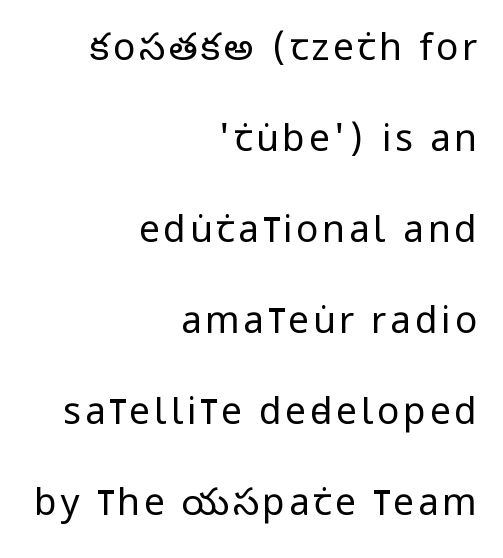
Q: Is the text bold? A: No.
Q: Is the text italic (slanted)? A: No, it is upright.
Q: Is the typeface a serif or a sans-serif typeface? A: Sans-serif.
Q: Is the text underlined? A: No.
Q: How is the paragraph aligned? A: Right-aligned.
Q: Is the spacing between lines tight, normal or loose? A: Loose.
Q: Width (condensed, normal, or wide)? A: Condensed.
Q: Stroke contrast? A: Low.
Q: x-height? A: Large.
Q: Monospaced? A: No.
